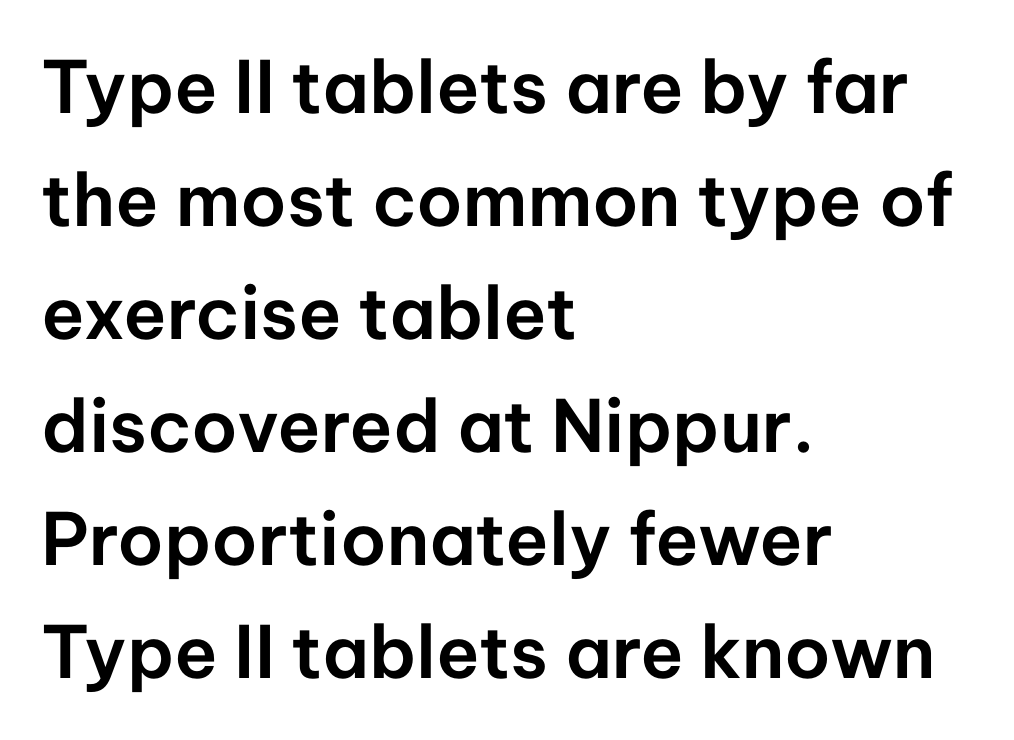
The image shows 72 px sans-serif type, upright; set left-aligned, normal line spacing (1.57x), normal letter spacing, not underlined; low stroke contrast and a medium x-height.
